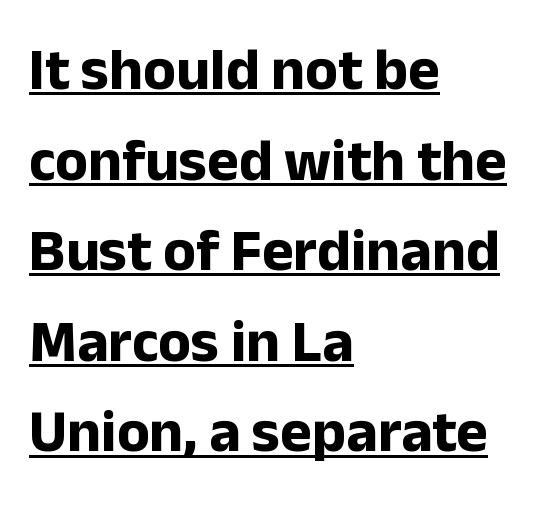
Is this a sans? Yes — the strokes have no serifs. Does the weight exceed regular? Yes, all the way to bold. Do the characters align in a grid? No, the font is proportional. The letters sit at their default tracking, neither squeezed nor spread. This sample is left-justified, so line endings fall wherever the words run out.
